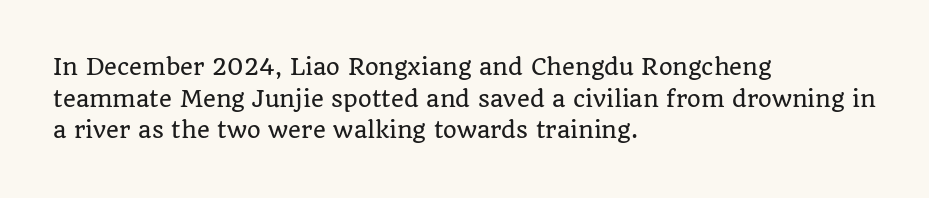
Ordinary non-slanted type is in use. Letter spacing: default. This sample is left-justified, so line endings fall wherever the words run out. Underline: absent. Successive baselines arrive at the customary interval.
